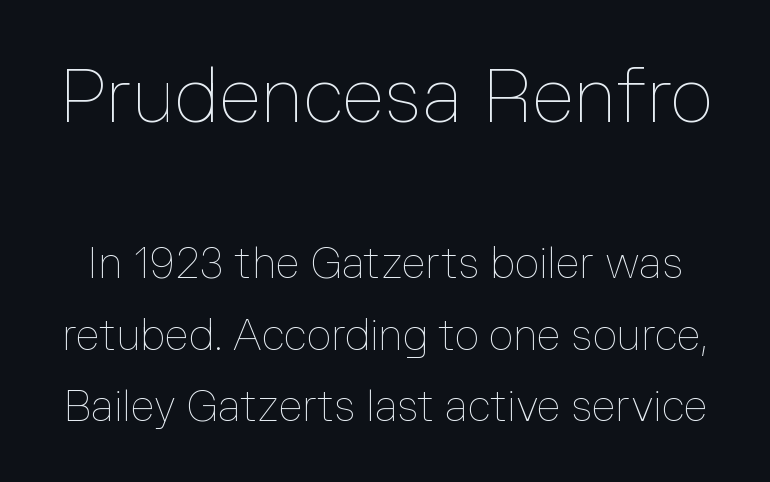
{"italic": "no", "bold": "no", "weight": "thin", "width": "normal", "stroke_contrast": "low", "x_height": "medium", "monospaced": "no", "underline": "no", "line_spacing": "normal", "line_spacing_ratio": 1.67, "letter_spacing": "normal", "letter_spacing_em": 0.0, "larger_block": "first", "size_ratio": 1.77, "glyph_px": 76}
